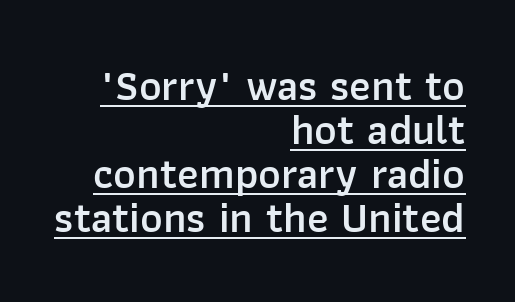
Q: Is the text bold? A: Semi-bold.
Q: Is the text italic (slanted)? A: No, it is upright.
Q: Is the typeface a serif or a sans-serif typeface? A: Sans-serif.
Q: Is the text underlined? A: Yes.
Q: How is the paragraph aligned? A: Right-aligned.
Q: Is the spacing between letters normal or unusually wide? A: Normal.
Q: Is the spacing between lines tight, normal or loose? A: Tight.
Q: Width (condensed, normal, or wide)? A: Normal.
Q: Stroke contrast? A: Low.
Q: x-height? A: Medium.
Q: Monospaced? A: No.
